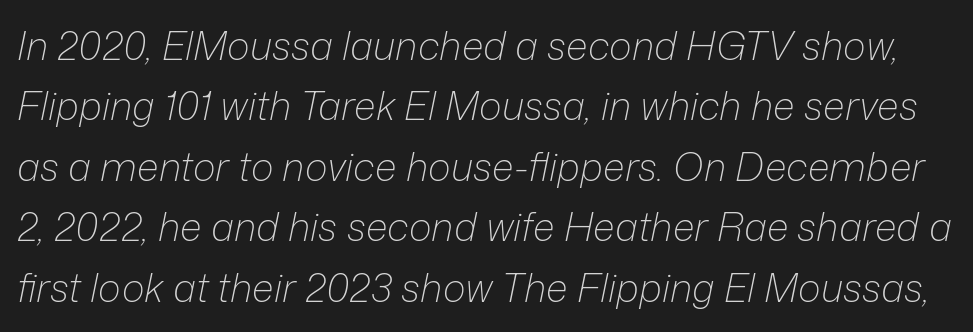
Q: Is the text bold? A: No.
Q: Is the text italic (slanted)? A: Yes, it leans right by about 12 degrees.
Q: Is the text underlined? A: No.
Q: Is the spacing between letters normal or unusually wide? A: Normal.
Q: Is the spacing between lines tight, normal or loose? A: Normal.
Q: Width (condensed, normal, or wide)? A: Normal.
Q: Stroke contrast? A: Low.
Q: x-height? A: Medium.
Q: Monospaced? A: No.
